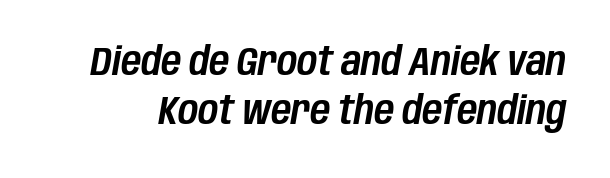
The image shows 39 px condensed type, italic (leaning right); set normal line spacing (1.25x), normal letter spacing, not underlined; low stroke contrast and a large x-height.
